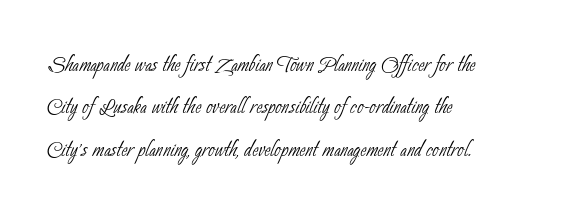
No extra tracking has been applied to these lines. Unbolded letterforms with no extra heft. The letters advance in unequal steps, a hallmark of proportional type. Font category for this specimen: sans-serif.
